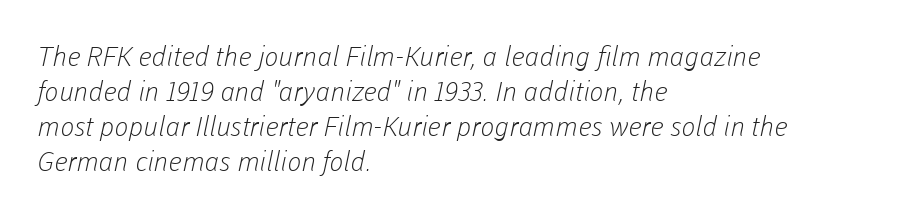
Leading: standard. Characters follow at the spacing the type designer built in. Where is the straight margin? On the left. A quiet, ordinary-to-light weight characterises the typeface. Decoration check: the copy has no underline.
